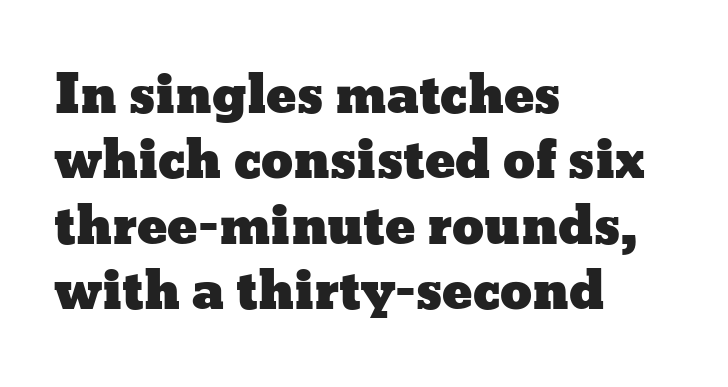
Q: Is the text italic (slanted)? A: No, it is upright.
Q: Is the text underlined? A: No.
Q: How is the paragraph aligned? A: Left-aligned.
Q: Is the spacing between letters normal or unusually wide? A: Normal.
Q: Is the spacing between lines tight, normal or loose? A: Normal.
Q: Width (condensed, normal, or wide)? A: Wide.
Q: Stroke contrast? A: Low.
Q: x-height? A: Medium.
Q: Monospaced? A: No.
